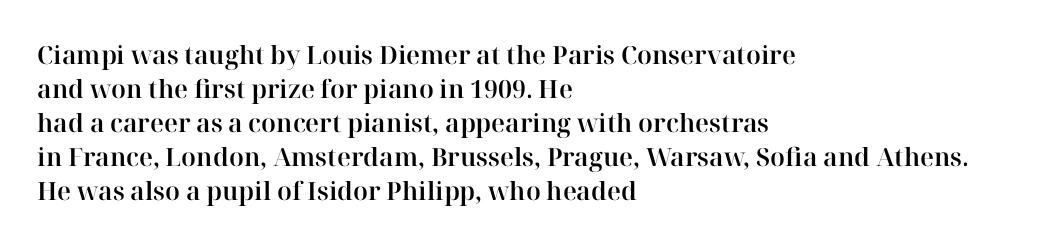
The image shows 25 px text type, upright; set left-aligned, normal line spacing (1.36x), normal letter spacing, not underlined.
